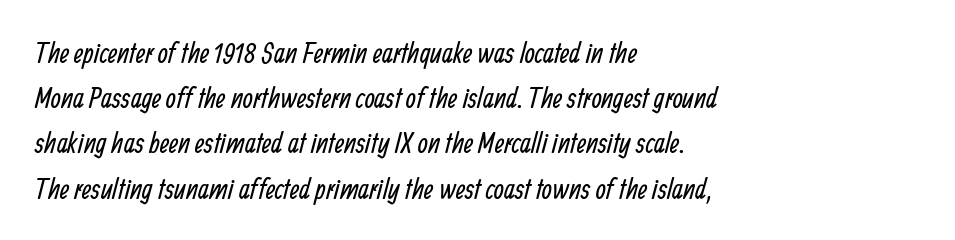
{"serif": "no", "bold": "no", "weight": "regular", "width": "condensed", "stroke_contrast": "low", "x_height": "medium", "monospaced": "no", "underline": "no", "align": "left", "line_spacing": "normal", "line_spacing_ratio": 1.56, "letter_spacing": "normal", "letter_spacing_em": 0.0, "glyph_px": 29}
